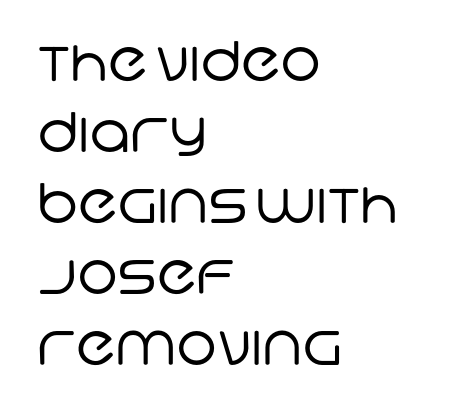
{"serif": "no", "bold": "no", "weight": "regular", "width": "normal", "stroke_contrast": "low", "x_height": "large", "monospaced": "no", "underline": "no", "align": "left", "line_spacing": "normal", "line_spacing_ratio": 1.29, "letter_spacing": "normal", "letter_spacing_em": 0.0, "glyph_px": 55}
